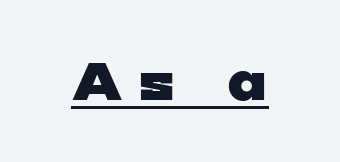
Q: Is the typeface a serif or a sans-serif typeface? A: Sans-serif.
Q: Is the text underlined? A: Yes.
Q: Is the spacing between letters normal or unusually wide? A: Unusually wide.
Q: Width (condensed, normal, or wide)? A: Wide.
Q: Stroke contrast? A: Low.
Q: x-height? A: Medium.
Q: Monospaced? A: No.
